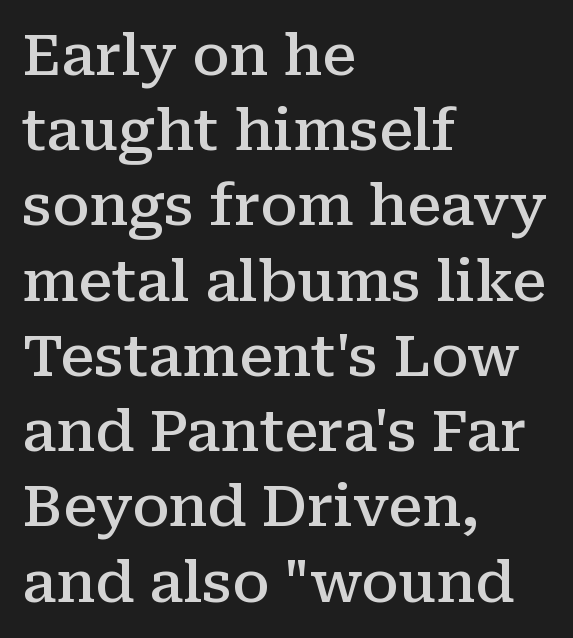
Normally led — the rows are evenly, conventionally spaced. What weight is shown? A semibold, between regular and bold. Italic: no, the glyphs are upright roman. Here the glyphs are tracked normally, forming tight word shapes.
